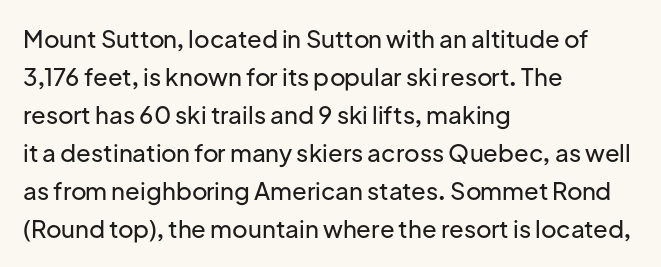
The specimen omits any rule beneath the text block's lines. Alignment: flush left. Italic? Not at all — the glyphs are vertical. The lines sit at an ordinary, default distance from one another. You could call the tracking neutral — neither tight nor loose.
